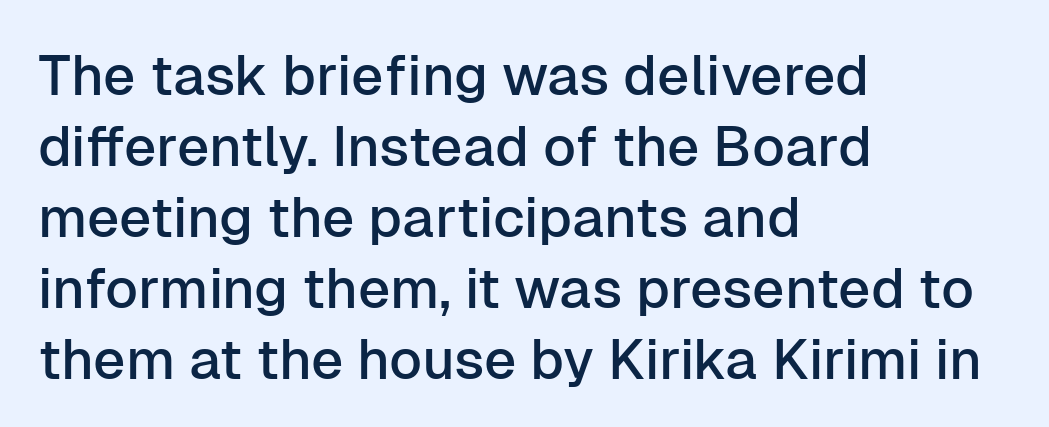
The image shows 56 px sans-serif type, upright; set left-aligned, normal line spacing (1.27x), normal letter spacing, not underlined; low stroke contrast and a medium x-height.
